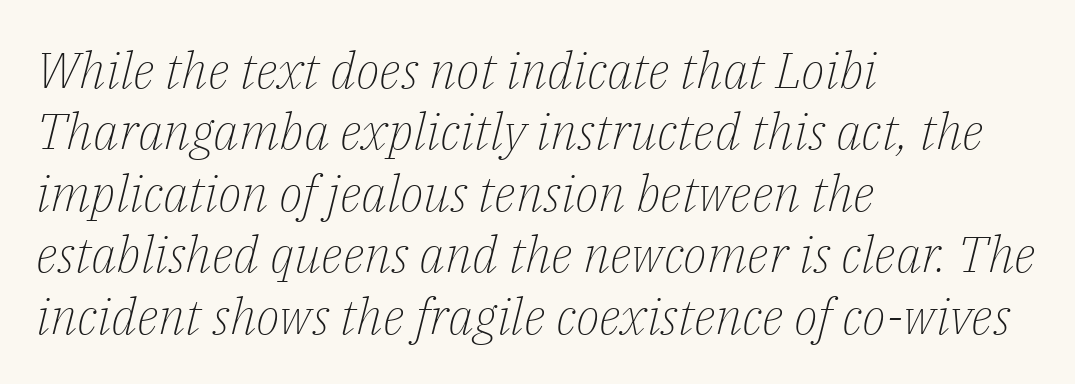
Q: Is the text bold? A: No.
Q: Is the text italic (slanted)? A: Yes, it leans right by about 14 degrees.
Q: Is the typeface a serif or a sans-serif typeface? A: Serif.
Q: Is the text underlined? A: No.
Q: How is the paragraph aligned? A: Left-aligned.
Q: Is the spacing between letters normal or unusually wide? A: Normal.
Q: Width (condensed, normal, or wide)? A: Normal.
Q: Stroke contrast? A: Low.
Q: x-height? A: Medium.
Q: Monospaced? A: No.
